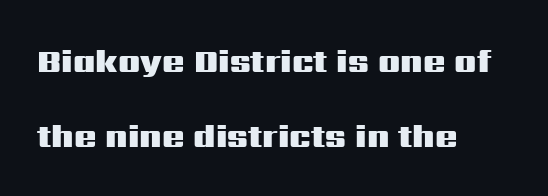
The image shows 33 px heavy, wide sans-serif type, upright; set left-aligned, loose line spacing (2.26x), normal letter spacing, not underlined; medium stroke contrast and a medium x-height.
